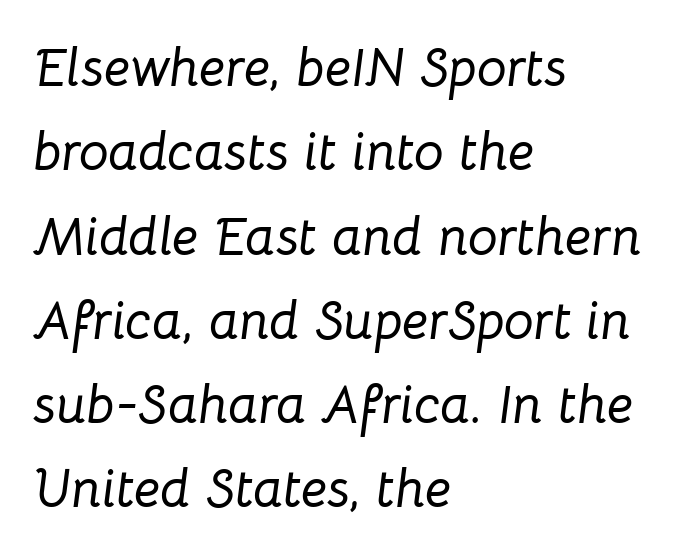
{"italic": "yes", "lean": "right", "slant_degrees": 8, "width": "normal", "stroke_contrast": "low", "x_height": "medium", "monospaced": "no", "underline": "no", "align": "left", "line_spacing": "normal", "line_spacing_ratio": 1.59, "letter_spacing": "normal", "letter_spacing_em": 0.0, "glyph_px": 53}
